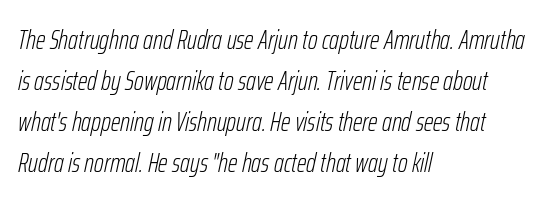
Q: Is the text bold? A: No.
Q: Is the text italic (slanted)? A: Yes, it leans right by about 12 degrees.
Q: Is the text underlined? A: No.
Q: How is the paragraph aligned? A: Left-aligned.
Q: Is the spacing between letters normal or unusually wide? A: Normal.
Q: Is the spacing between lines tight, normal or loose? A: Normal.
